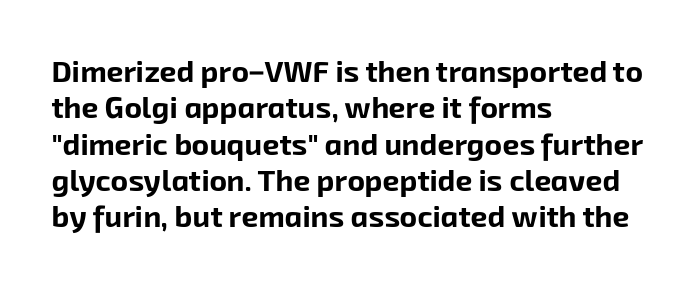
{"serif": "no", "bold": "yes", "weight": "bold", "width": "normal", "stroke_contrast": "low", "x_height": "medium", "monospaced": "no", "underline": "no", "align": "left", "line_spacing_ratio": 1.21, "letter_spacing": "normal", "letter_spacing_em": 0.0, "glyph_px": 30}
